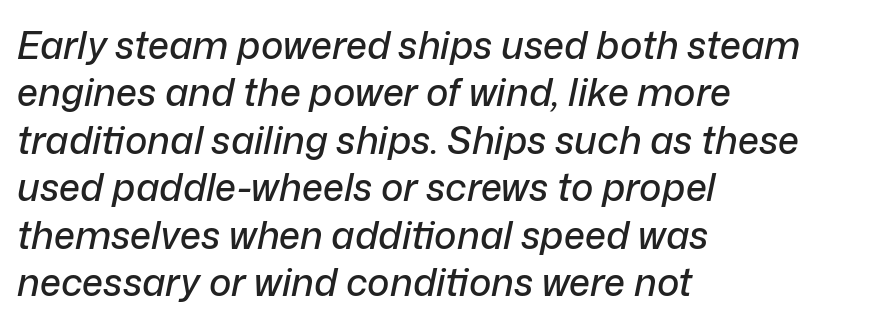
Q: Is the text italic (slanted)? A: Yes, it leans right by about 12 degrees.
Q: Is the text underlined? A: No.
Q: How is the paragraph aligned? A: Left-aligned.
Q: Is the spacing between letters normal or unusually wide? A: Normal.
Q: Is the spacing between lines tight, normal or loose? A: Normal.
Q: Width (condensed, normal, or wide)? A: Normal.
Q: Stroke contrast? A: Low.
Q: x-height? A: Medium.
Q: Monospaced? A: No.
